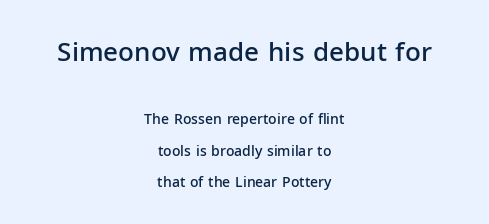
Leading is clearly above the norm, producing a sparse column. A centered setting, common on invitations and titles, is used for this passage. Bare-footed words on every line. Look at the glyph heights: the upper group is clearly the bigger setting. Bold? Not quite — semibold, heavier than regular but stopping short.
